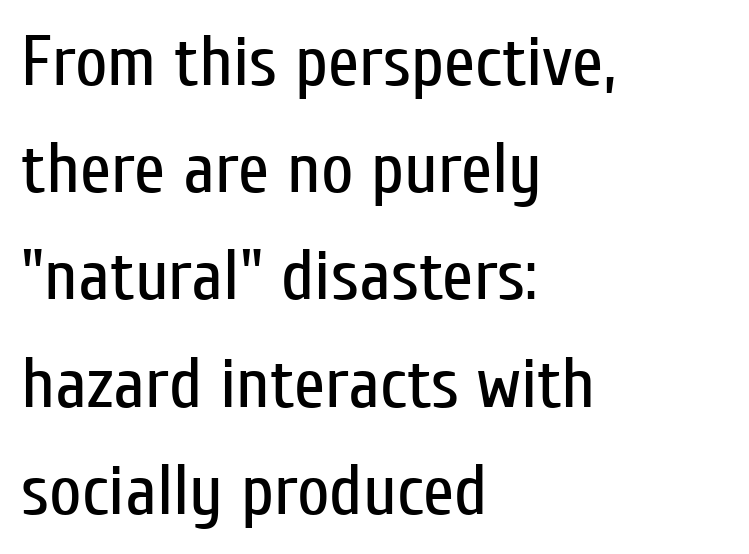
The image shows 71 px regular-weight, condensed sans-serif type, upright; set left-aligned, normal line spacing (1.51x), normal letter spacing, not underlined; low stroke contrast and a medium x-height.
